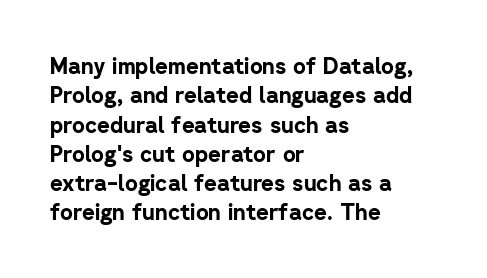
Every character sits straight up, as roman type does. Visually the block forms a straight wall on the left and a jagged coastline on the right. I'd describe the lettering as bold — thick and assertive. Unmarked baselines from the first word to the last.
